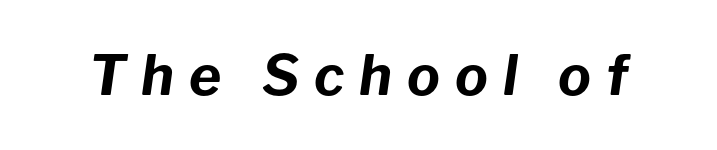
The image shows 55 px bold type, italic (leaning right); set unusually wide letter spacing (+0.27 em), not underlined; low stroke contrast and a medium x-height.
